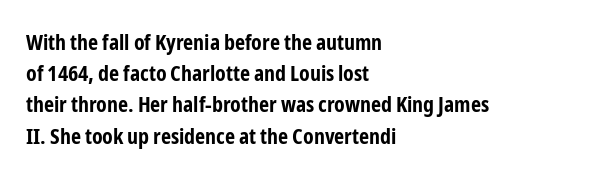
The image shows 22 px bold type, upright; set left-aligned, normal line spacing (1.42x), normal letter spacing, not underlined.
